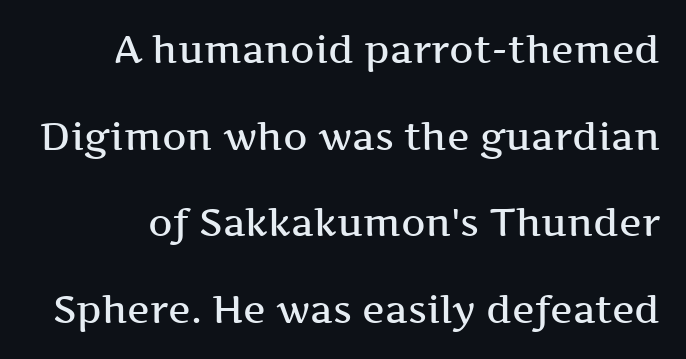
The image shows 38 px semibold, wide serif type, upright; set loose line spacing (2.28x), normal letter spacing, not underlined; medium stroke contrast and a medium x-height.
